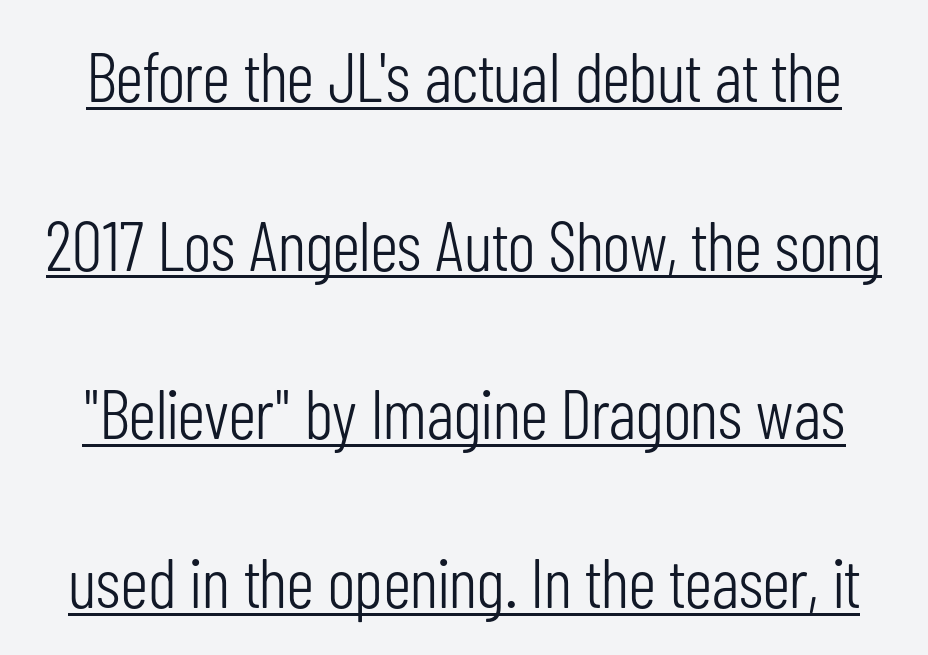
The image shows 70 px light, condensed sans-serif type, upright; set loose line spacing (2.41x), normal letter spacing, underlined; low stroke contrast and a medium x-height.
